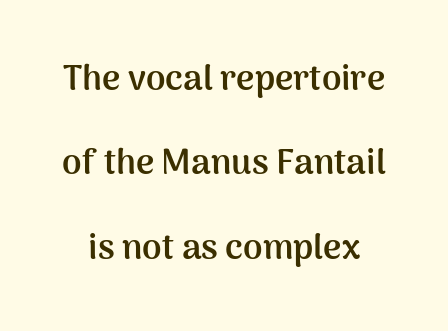
{"serif": "no", "italic": "no", "bold": "yes", "weight": "semibold", "width": "normal", "stroke_contrast": "medium", "x_height": "medium", "monospaced": "no", "underline": "no", "line_spacing": "loose", "line_spacing_ratio": 2.41, "letter_spacing": "normal", "letter_spacing_em": 0.0, "glyph_px": 35}
